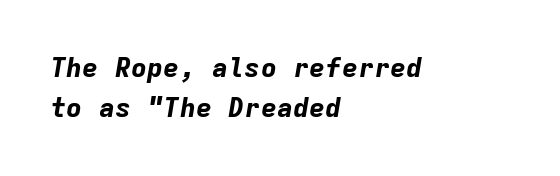
The space between consecutive lines is moderate. The letters sit at their default tracking, neither squeezed nor spread. In terms of posture, this sample is oblique. A classic flush-left, rag-right setting is used for this passage. Bold? Absolutely — the strokes are thick and heavy.
